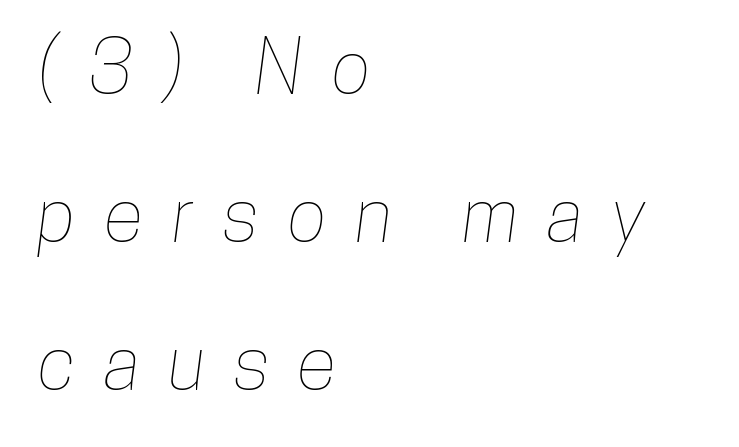
The image shows 74 px condensed type; set left-aligned, loose line spacing (2.0x), unusually wide letter spacing (+0.39 em), not underlined; low stroke contrast and a medium x-height.
